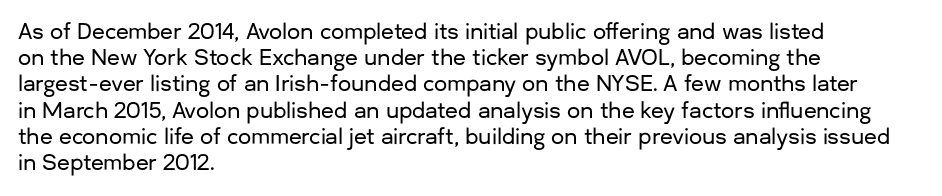
The image shows 21 px text type, upright; set left-aligned, normal line spacing (1.25x), normal letter spacing, not underlined.
